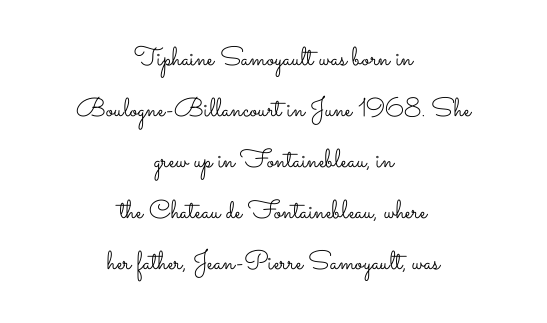
{"bold": "no", "underline": "no", "align": "center", "line_spacing": "loose", "line_spacing_ratio": 1.96, "letter_spacing": "normal", "letter_spacing_em": 0.0, "glyph_px": 26}
